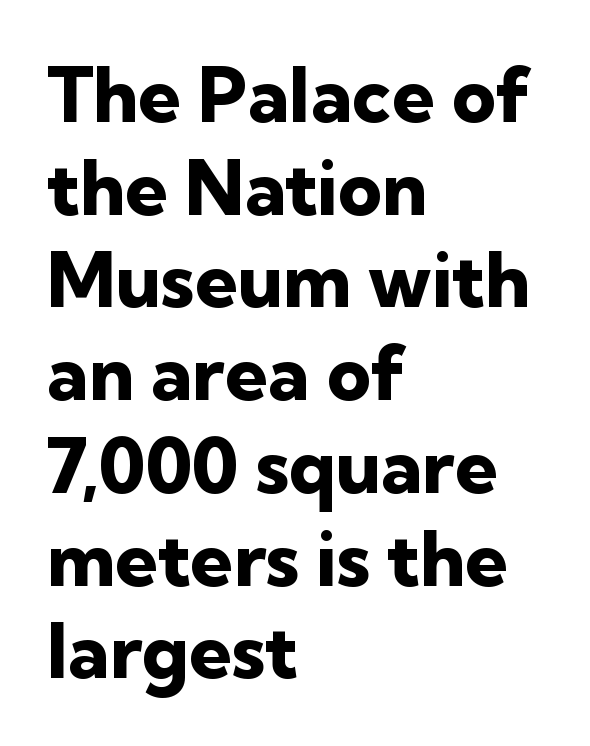
This is heavy type, rendered in bold. You could not count columns in this text — the font is proportionally spaced. Every character sits straight up, as roman type does. Regarding serifs, this sample does without them. The words here are not underlined.
